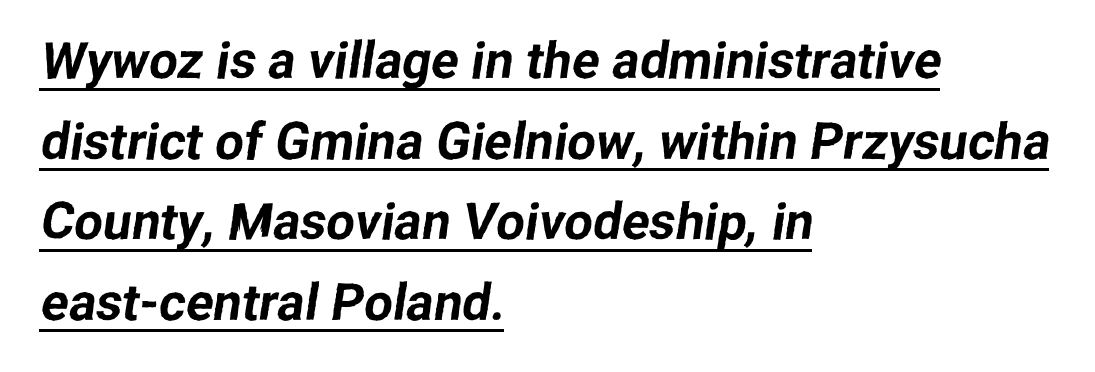
{"serif": "no", "width": "normal", "stroke_contrast": "low", "x_height": "medium", "monospaced": "no", "underline": "yes", "align": "left", "line_spacing": "normal", "line_spacing_ratio": 1.58, "letter_spacing": "normal", "letter_spacing_em": 0.0, "glyph_px": 51}
